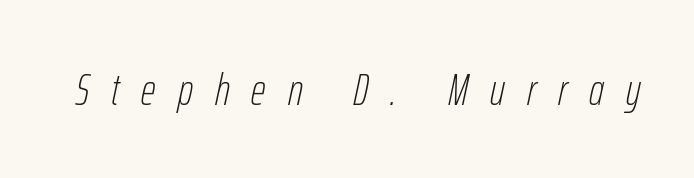
{"italic": "yes", "lean": "right", "slant_degrees": 12, "bold": "no", "weight": "thin", "width": "condensed", "stroke_contrast": "low", "x_height": "medium", "monospaced": "no", "underline": "no", "letter_spacing": "wide", "letter_spacing_em": 0.49, "glyph_px": 45}
